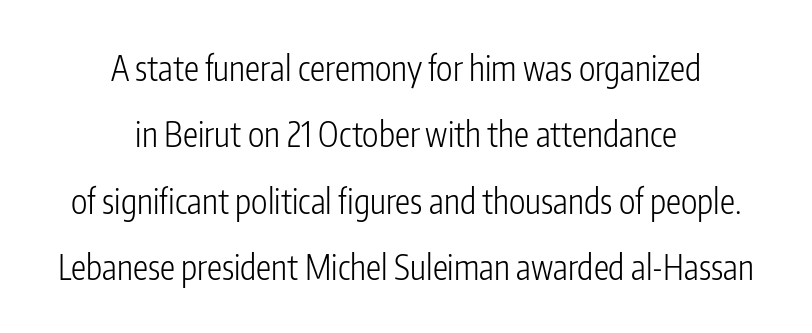
{"serif": "no", "italic": "no", "bold": "no", "weight": "light", "width": "condensed", "stroke_contrast": "low", "x_height": "medium", "monospaced": "no", "underline": "no", "align": "center", "line_spacing": "loose", "line_spacing_ratio": 1.95, "letter_spacing": "normal", "letter_spacing_em": 0.0, "glyph_px": 34}
